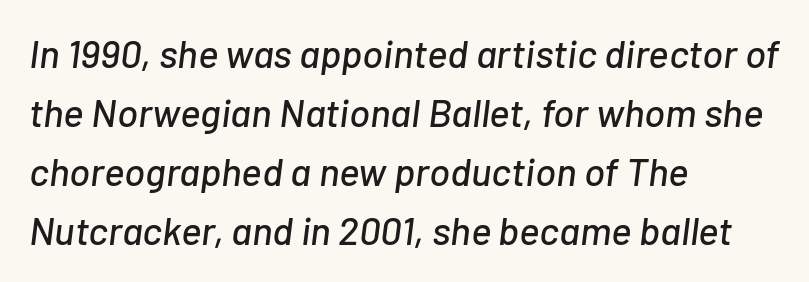
Observe the ordinary spacing: letters are neighbours, not strangers. The passage is arranged the way most books set body copy — flush left. One glance says typical: line gaps are just what's usual. Is the type slanted? Yes — the strokes lean at a clear angle.
